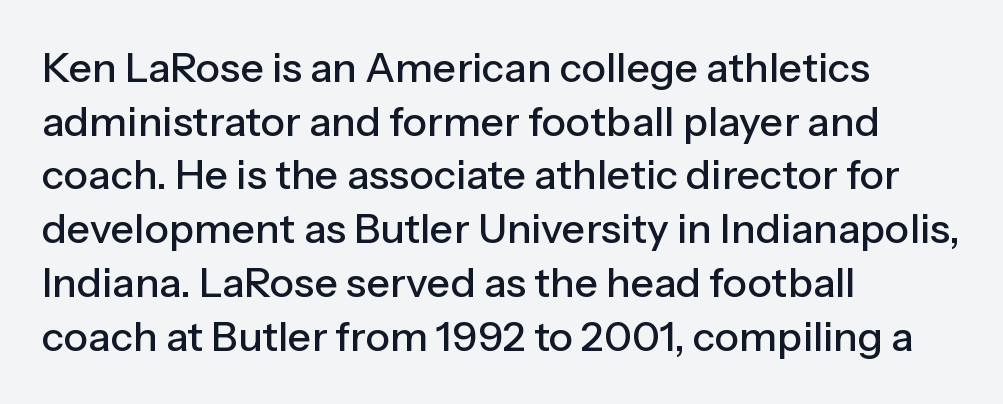
Q: Is the text italic (slanted)? A: No, it is upright.
Q: Is the typeface a serif or a sans-serif typeface? A: Sans-serif.
Q: Is the text underlined? A: No.
Q: How is the paragraph aligned? A: Left-aligned.
Q: Is the spacing between letters normal or unusually wide? A: Normal.
Q: Is the spacing between lines tight, normal or loose? A: Normal.
Q: Width (condensed, normal, or wide)? A: Normal.
Q: Stroke contrast? A: Low.
Q: x-height? A: Medium.
Q: Monospaced? A: No.
